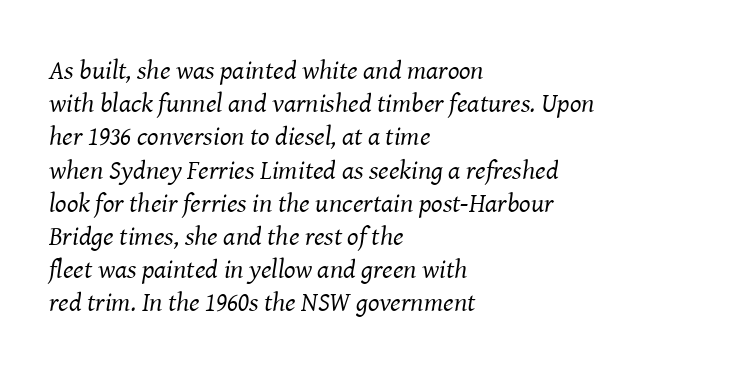
{"italic": "yes", "lean": "right", "slant_degrees": 8, "bold": "no", "underline": "no", "align": "left", "line_spacing_ratio": 1.23, "letter_spacing": "normal", "letter_spacing_em": 0.0, "glyph_px": 27}
